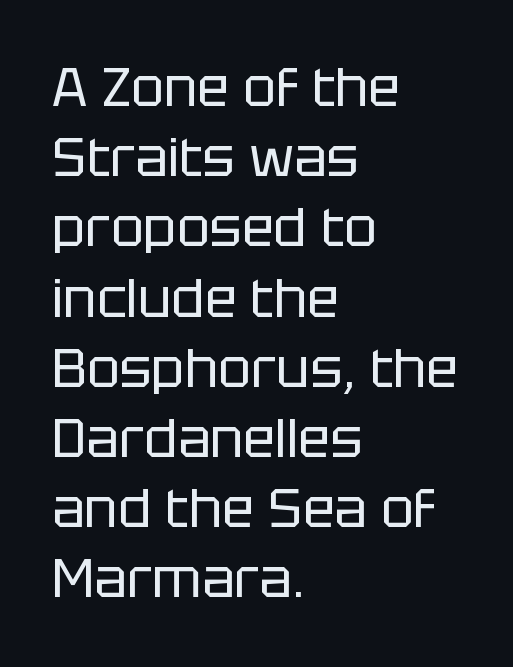
Q: Is the text bold? A: No.
Q: Is the text italic (slanted)? A: No, it is upright.
Q: Is the typeface a serif or a sans-serif typeface? A: Sans-serif.
Q: Is the text underlined? A: No.
Q: How is the paragraph aligned? A: Left-aligned.
Q: Is the spacing between letters normal or unusually wide? A: Normal.
Q: Is the spacing between lines tight, normal or loose? A: Normal.
Q: Width (condensed, normal, or wide)? A: Normal.
Q: Stroke contrast? A: Low.
Q: x-height? A: Large.
Q: Monospaced? A: No.
